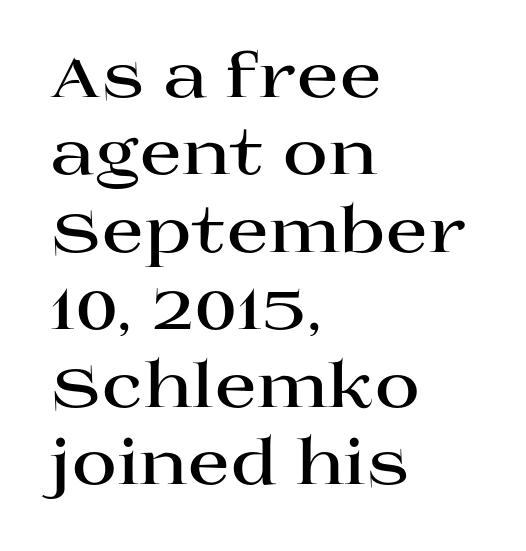
Is there much room between lines? A standard amount, neither cramped nor airy. Honestly, the letter spacing is just normal — you wouldn't notice it. Regarding serifs, this sample has them. Rendered with straight, roman letterforms. Descenders hang freely into open space.
